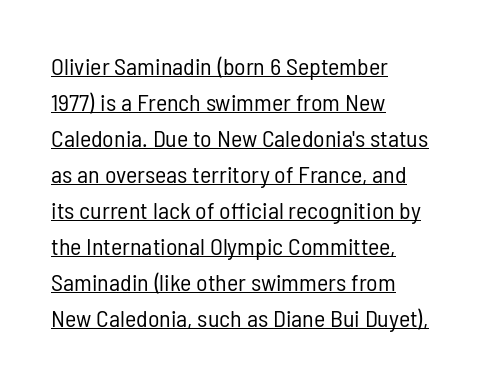
What stands out about the letter spacing? Nothing — it is the standard amount. Every word sits above its own underline. Weight: in the light-to-regular range. Every stem runs plumb, perpendicular to the baseline. Horizontal alignment here is leftward, the default for most running prose.
